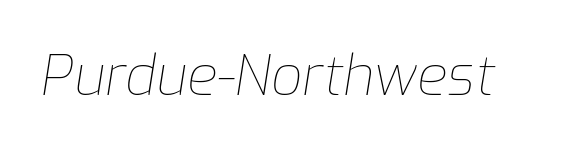
Character widths vary here, with narrow letters taking less room than wide ones. No chunkiness to these letters — they're not bold. Italic: yes, the glyphs are oblique. Bare-footed words on every line.
